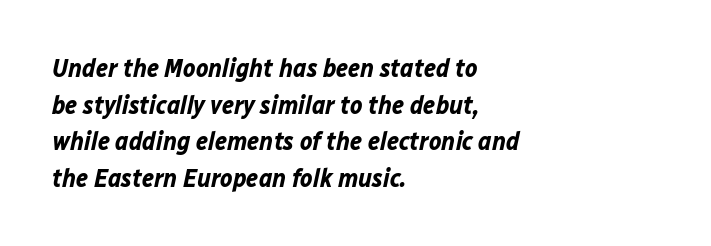
Set as a true bold cut, around the 700 mark. The words here are not underlined. Words appear dense and cohesive because spacing is normal. Is the block centered? No — it sits flush against the left margin. The specimen reads as italic at a glance. Vertical spacing — default.
